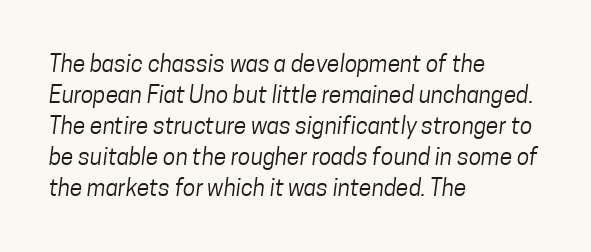
The vertical gap from one line to the next is medium. The letterforms sit at book weight or below. Underline: absent. All the whitespace from short lines collects on the right. The type is set solid horizontally, with unmodified tracking.
